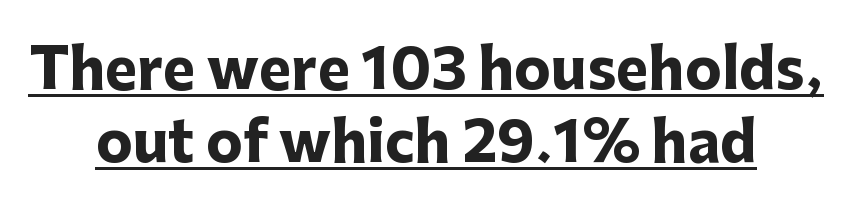
This sample uses a sans-serif face. Emphasis is given by a line drawn under the lettering. These lines keep a tight, regular rhythm from letter to letter. The rag falls on both sides of this text block equally. The line-height multiplier appears to be the usual default.
